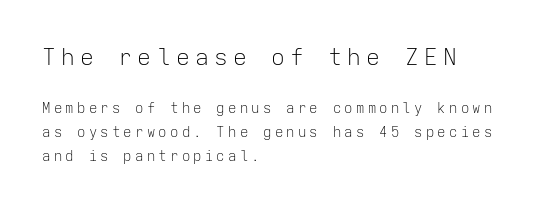
{"italic": "no", "bold": "no", "underline": "no", "align": "left", "line_spacing": "normal", "line_spacing_ratio": 1.69, "letter_spacing": "wide", "letter_spacing_em": 0.23, "larger_block": "first", "size_ratio": 1.64, "glyph_px": 23}
